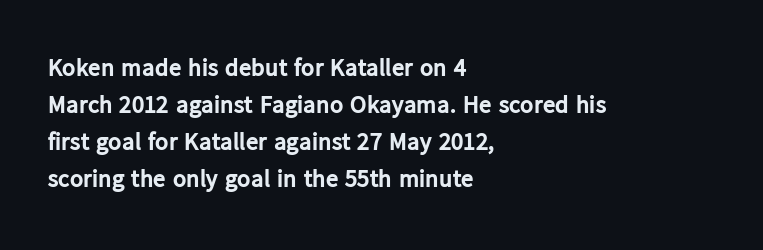
Q: Is the text bold? A: Yes.
Q: Is the text italic (slanted)? A: No, it is upright.
Q: Is the text underlined? A: No.
Q: How is the paragraph aligned? A: Left-aligned.
Q: Is the spacing between letters normal or unusually wide? A: Normal.
Q: Is the spacing between lines tight, normal or loose? A: Normal.
